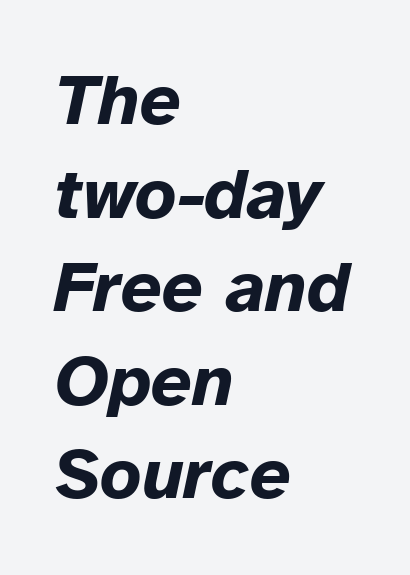
The rows are spaced the way most documents space them. Underlining? Definitely not there. What stands out about the letter spacing? Nothing — it is the standard amount. These lines carry a lot of weight — the face is fully bold. The rendering anchors every line to the left-hand side.
